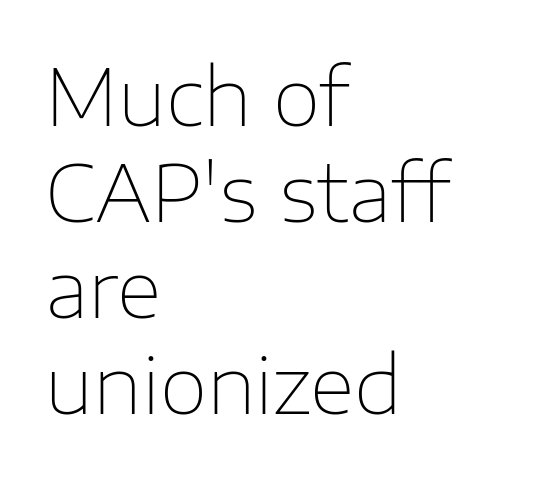
{"serif": "no", "italic": "no", "bold": "no", "weight": "thin", "width": "normal", "stroke_contrast": "low", "x_height": "medium", "monospaced": "no", "underline": "no", "align": "left", "line_spacing_ratio": 1.23, "letter_spacing": "normal", "letter_spacing_em": 0.0, "glyph_px": 78}
